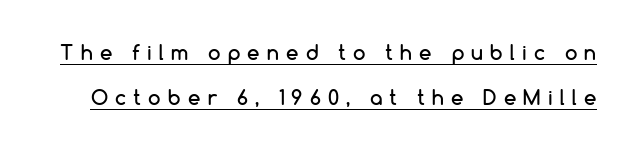
Posture: straight, roman, zero tilt. The face used here appears with an underline applied. The letterforms stand isolated, each surrounded by extra space. These lines stand farther apart than default settings would place them.
